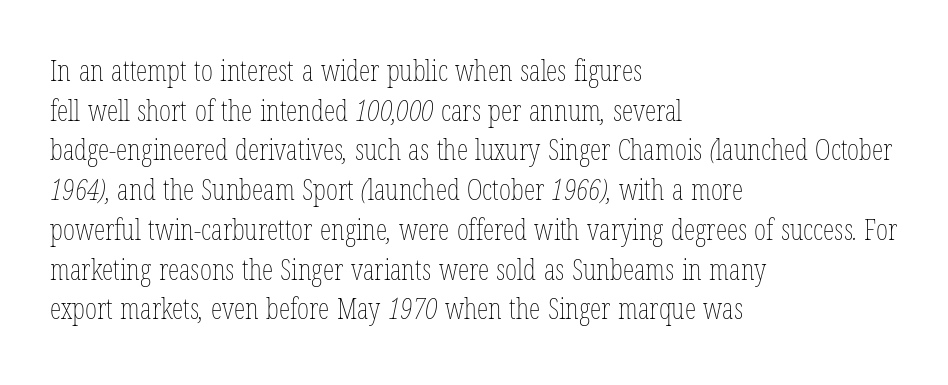
{"bold": "no", "weight": "thin", "width": "condensed", "stroke_contrast": "low", "x_height": "medium", "monospaced": "no", "underline": "no", "align": "left", "line_spacing": "normal", "line_spacing_ratio": 1.37, "letter_spacing": "normal", "letter_spacing_em": 0.0, "glyph_px": 29}
